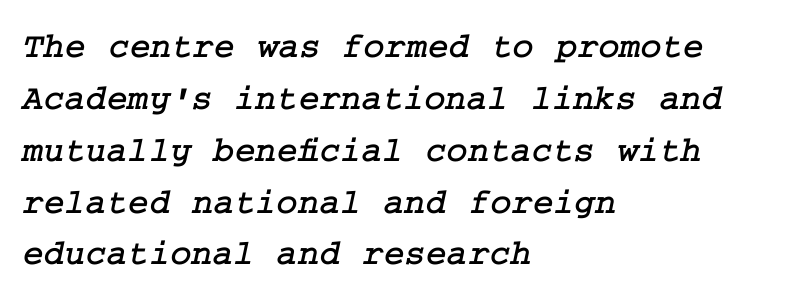
{"serif": "yes", "width": "normal", "stroke_contrast": "low", "x_height": "medium", "underline": "no", "align": "left", "line_spacing": "normal", "line_spacing_ratio": 1.44, "letter_spacing": "normal", "letter_spacing_em": 0.0, "glyph_px": 36}
